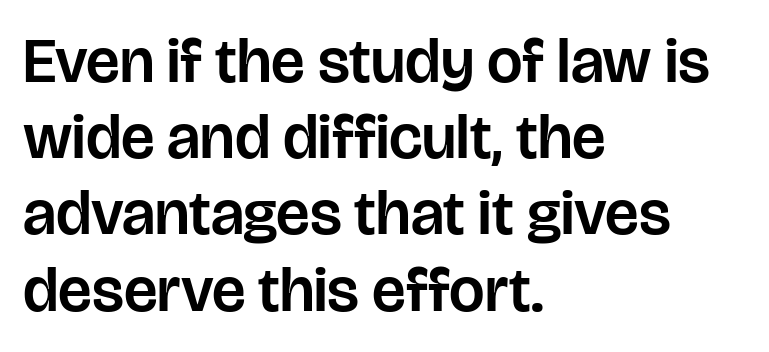
A typesetter would call this proportional, since set widths differ per character. The letterforms sit shoulder to shoulder at normal distance. Bare-footed words on every line. The typeface chosen for these lines omits serifs.
